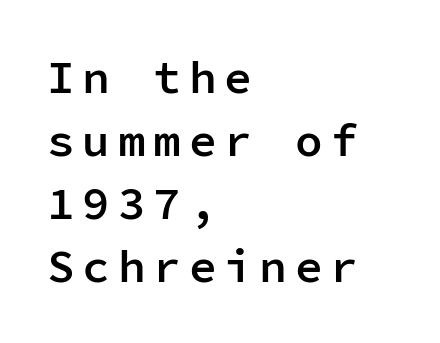
The image shows 46 px semibold sans-serif type, upright, monospaced; set left-aligned, normal line spacing (1.37x), not underlined; low stroke contrast and a medium x-height.
